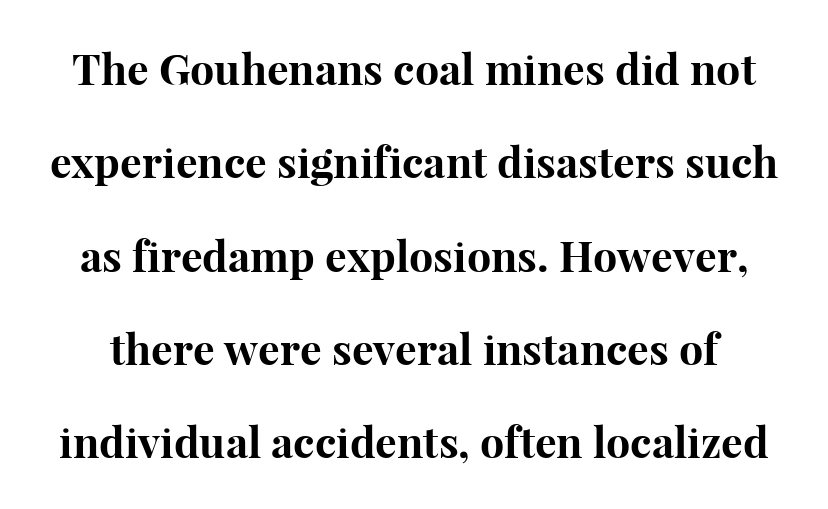
Q: Is the text bold? A: Yes.
Q: Is the text italic (slanted)? A: No, it is upright.
Q: Is the typeface a serif or a sans-serif typeface? A: Serif.
Q: Is the text underlined? A: No.
Q: Is the spacing between letters normal or unusually wide? A: Normal.
Q: Is the spacing between lines tight, normal or loose? A: Loose.
Q: Width (condensed, normal, or wide)? A: Normal.
Q: Stroke contrast? A: High.
Q: x-height? A: Medium.
Q: Monospaced? A: No.
